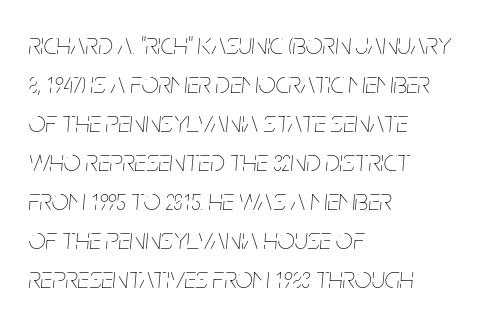
Q: Is the text bold? A: No.
Q: Is the text italic (slanted)? A: Yes, it leans right by about 5 degrees.
Q: Is the text underlined? A: No.
Q: How is the paragraph aligned? A: Left-aligned.
Q: Is the spacing between letters normal or unusually wide? A: Normal.
Q: Is the spacing between lines tight, normal or loose? A: Normal.
Q: Width (condensed, normal, or wide)? A: Condensed.
Q: Stroke contrast? A: Low.
Q: x-height? A: Large.
Q: Monospaced? A: No.
